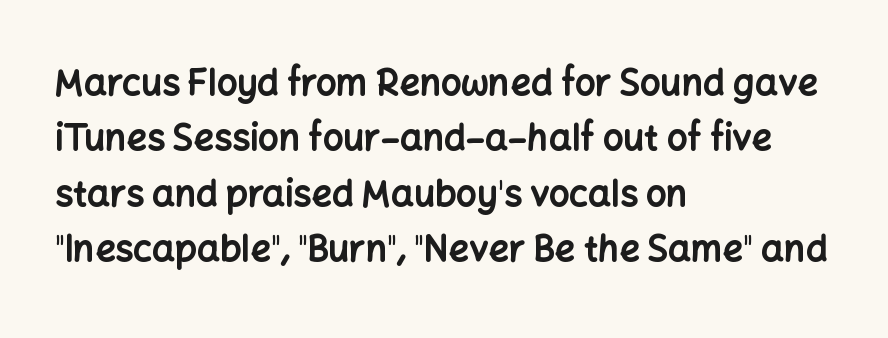
Q: Is the text bold? A: Yes.
Q: Is the text italic (slanted)? A: No, it is upright.
Q: Is the typeface a serif or a sans-serif typeface? A: Sans-serif.
Q: Is the text underlined? A: No.
Q: How is the paragraph aligned? A: Left-aligned.
Q: Is the spacing between letters normal or unusually wide? A: Normal.
Q: Is the spacing between lines tight, normal or loose? A: Normal.
Q: Width (condensed, normal, or wide)? A: Normal.
Q: Stroke contrast? A: Low.
Q: x-height? A: Medium.
Q: Monospaced? A: No.
